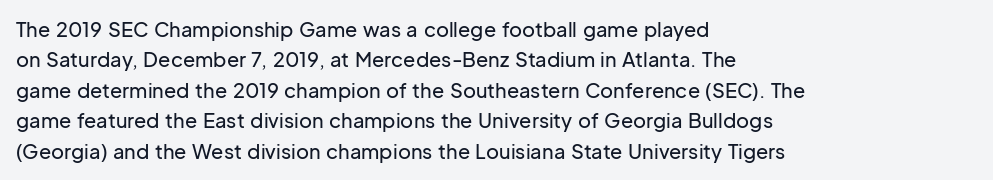
{"italic": "no", "underline": "no", "align": "left", "line_spacing": "normal", "line_spacing_ratio": 1.52, "letter_spacing": "normal", "letter_spacing_em": 0.0, "glyph_px": 20}
